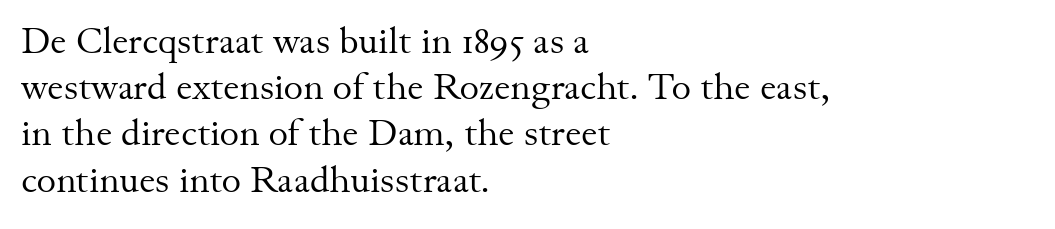
Left-aligned paragraph, ragged on the right. You can tell from the footed stems that serif type was used. Type without underlining. Proportional: the letters do not fall into vertical columns. Compared with typical body copy, the letter spacing here is the same. The type sits square on the baseline with zero lean.
